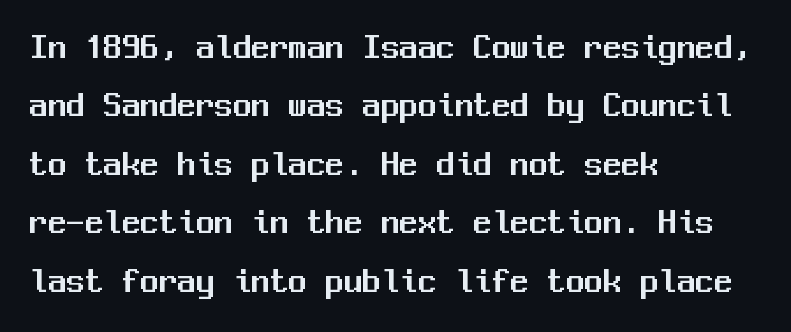
{"serif": "no", "italic": "no", "width": "normal", "stroke_contrast": "medium", "x_height": "medium", "monospaced": "yes", "underline": "no", "align": "left", "line_spacing": "normal", "line_spacing_ratio": 1.58, "letter_spacing": "normal", "letter_spacing_em": 0.0, "glyph_px": 37}
